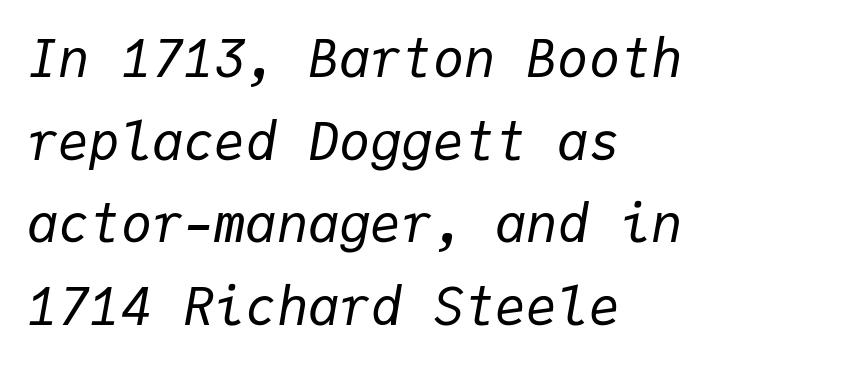
Q: Is the text bold? A: No.
Q: Is the text italic (slanted)? A: Yes, it leans right by about 9 degrees.
Q: Is the text underlined? A: No.
Q: How is the paragraph aligned? A: Left-aligned.
Q: Is the spacing between letters normal or unusually wide? A: Normal.
Q: Is the spacing between lines tight, normal or loose? A: Normal.
Q: Width (condensed, normal, or wide)? A: Normal.
Q: Stroke contrast? A: Low.
Q: x-height? A: Medium.
Q: Monospaced? A: Yes.
